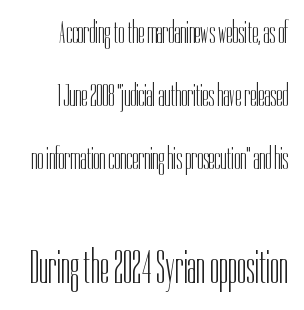
{"serif": "no", "italic": "no", "bold": "no", "weight": "light", "width": "condensed", "stroke_contrast": "low", "x_height": "medium", "monospaced": "no", "underline": "no", "line_spacing": "loose", "line_spacing_ratio": 2.03, "letter_spacing": "normal", "letter_spacing_em": 0.0, "larger_block": "second", "size_ratio": 1.52, "glyph_px": 47}
